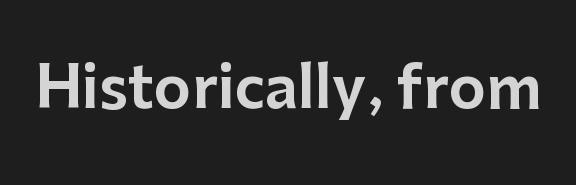
{"serif": "no", "italic": "no", "width": "normal", "stroke_contrast": "low", "x_height": "medium", "monospaced": "no", "underline": "no", "letter_spacing": "normal", "letter_spacing_em": 0.0, "glyph_px": 57}
